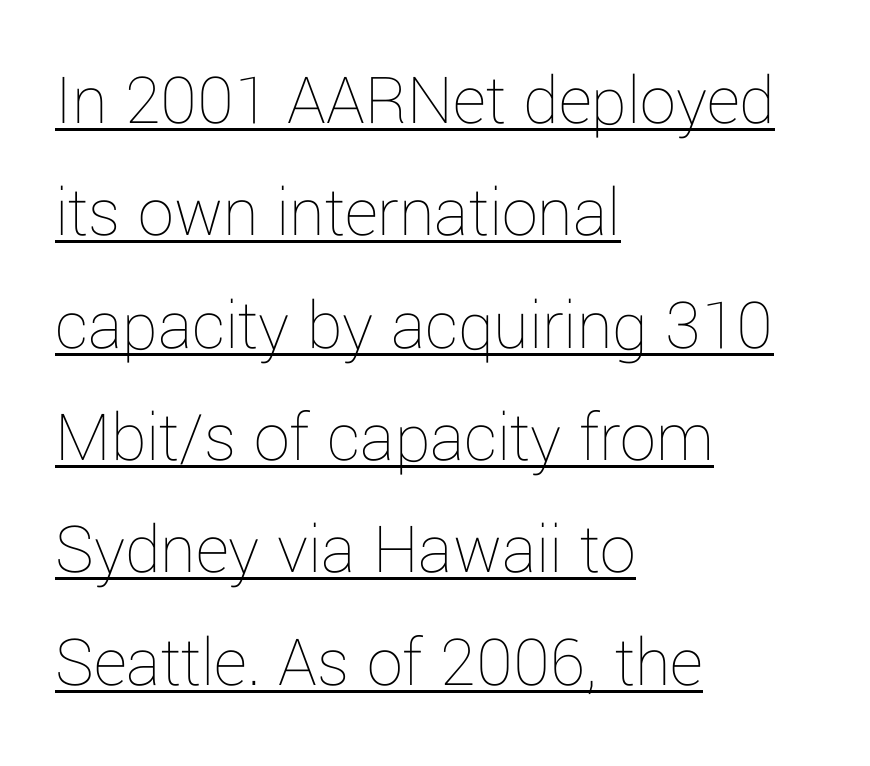
Q: Is the text bold? A: No.
Q: Is the text italic (slanted)? A: No, it is upright.
Q: Is the text underlined? A: Yes.
Q: How is the paragraph aligned? A: Left-aligned.
Q: Is the spacing between letters normal or unusually wide? A: Normal.
Q: Is the spacing between lines tight, normal or loose? A: Normal.
Q: Width (condensed, normal, or wide)? A: Normal.
Q: Stroke contrast? A: Low.
Q: x-height? A: Medium.
Q: Monospaced? A: No.
